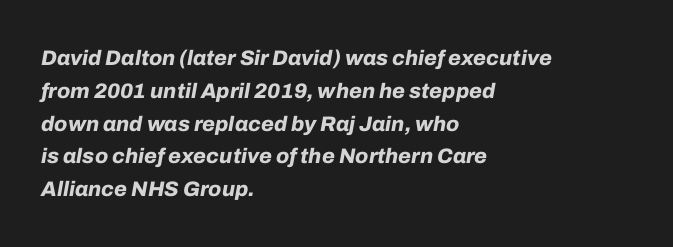
The image shows 21 px bold type, italic (leaning right); set left-aligned, normal line spacing (1.56x), normal letter spacing, not underlined.
